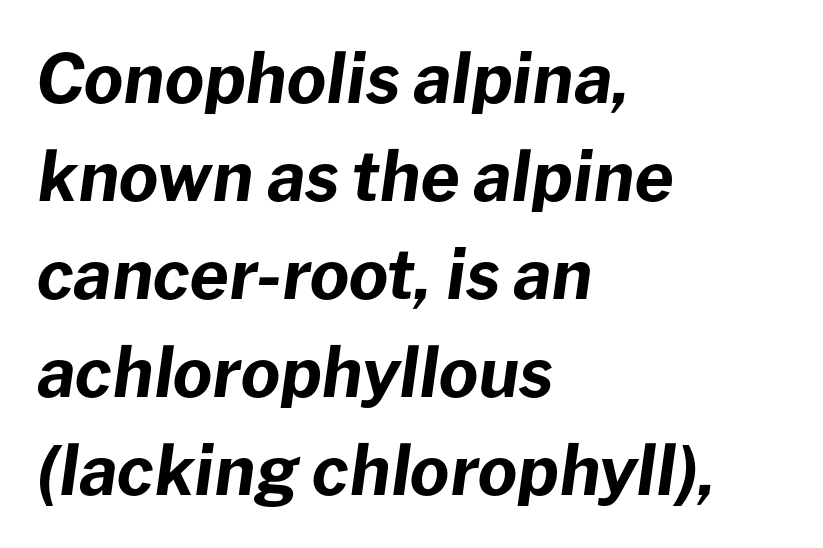
Q: Is the text bold? A: Yes.
Q: Is the text italic (slanted)? A: Yes, it leans right by about 8 degrees.
Q: Is the text underlined? A: No.
Q: How is the paragraph aligned? A: Left-aligned.
Q: Is the spacing between letters normal or unusually wide? A: Normal.
Q: Is the spacing between lines tight, normal or loose? A: Normal.
Q: Width (condensed, normal, or wide)? A: Normal.
Q: Stroke contrast? A: Low.
Q: x-height? A: Medium.
Q: Monospaced? A: No.
